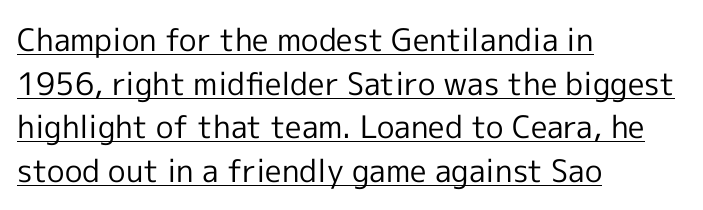
{"serif": "no", "italic": "no", "bold": "no", "weight": "regular", "width": "normal", "x_height": "medium", "monospaced": "no", "underline": "yes", "align": "left", "line_spacing": "normal", "line_spacing_ratio": 1.41, "letter_spacing": "normal", "letter_spacing_em": 0.0, "glyph_px": 31}
